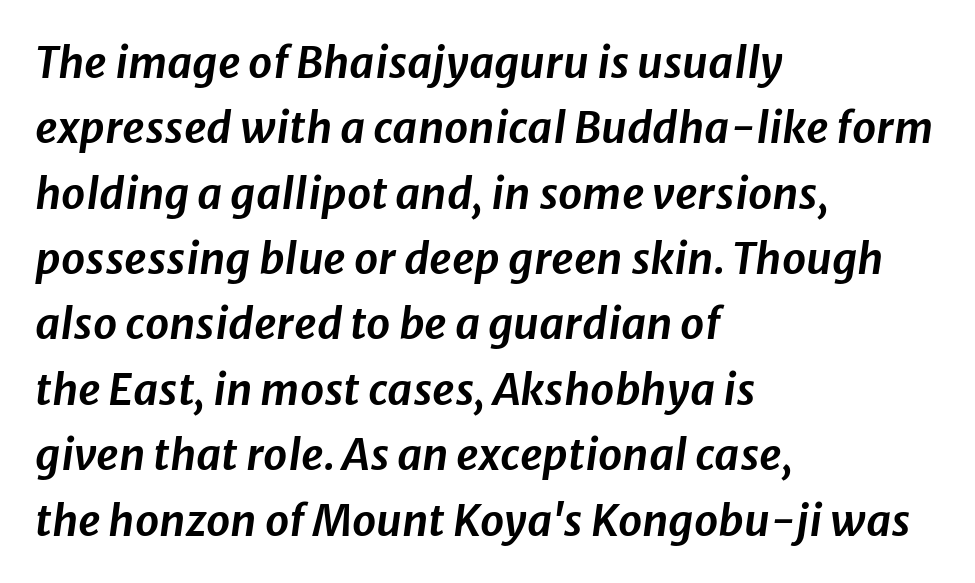
Q: Is the text italic (slanted)? A: Yes, it leans right by about 8 degrees.
Q: Is the text underlined? A: No.
Q: How is the paragraph aligned? A: Left-aligned.
Q: Is the spacing between letters normal or unusually wide? A: Normal.
Q: Is the spacing between lines tight, normal or loose? A: Normal.
Q: Width (condensed, normal, or wide)? A: Normal.
Q: Stroke contrast? A: Low.
Q: x-height? A: Medium.
Q: Monospaced? A: No.
